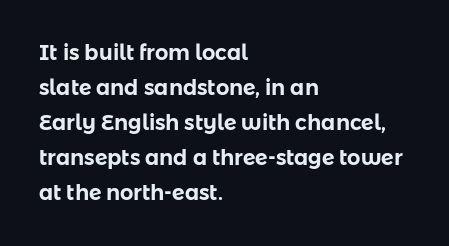
The image shows 21 px text type, upright; set left-aligned, normal line spacing (1.67x), normal letter spacing, not underlined.
